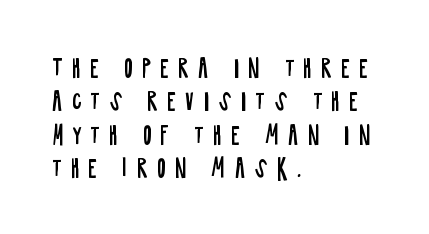
You can tell it's not italic because the verticals are truly vertical. Honestly, the letter spacing is so wide it's the main thing you notice. On a weight scale, this lands at 450 or below. The paragraph has a hard left edge and a soft right edge. Normally led — the rows are evenly, conventionally spaced.
